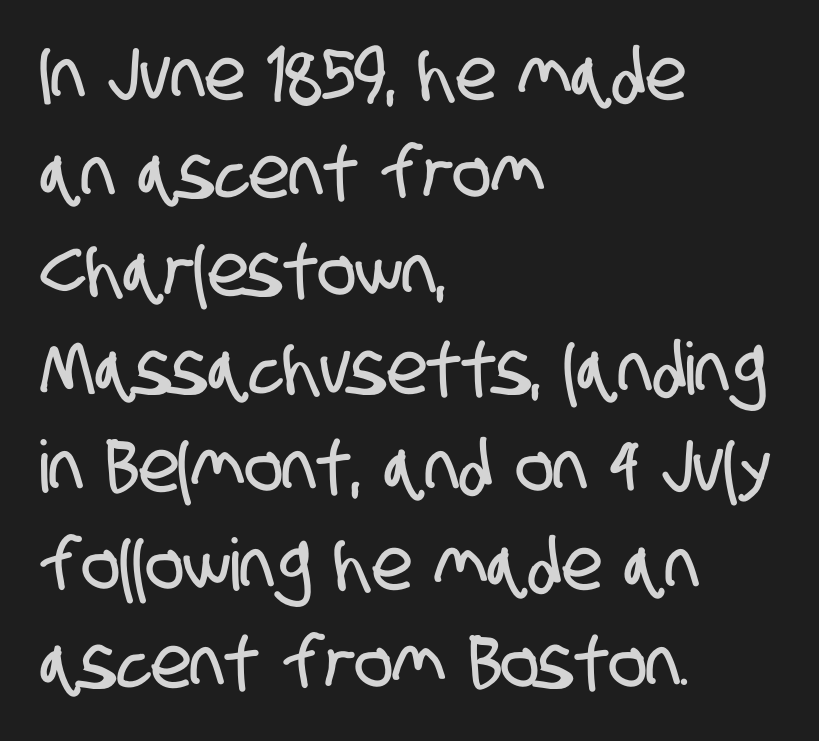
{"serif": "no", "width": "condensed", "stroke_contrast": "low", "x_height": "large", "monospaced": "no", "underline": "no", "align": "left", "line_spacing": "normal", "line_spacing_ratio": 1.36, "letter_spacing": "normal", "letter_spacing_em": 0.0, "glyph_px": 72}
